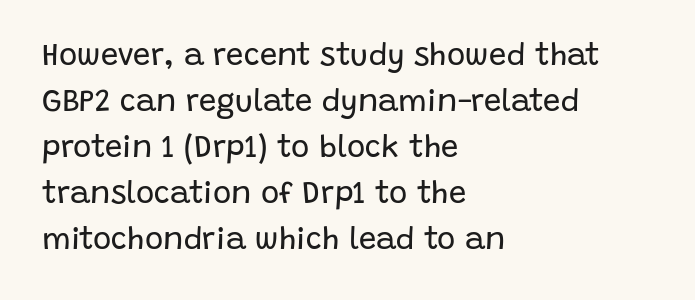
Q: Is the text bold? A: No.
Q: Is the text italic (slanted)? A: No, it is upright.
Q: Is the typeface a serif or a sans-serif typeface? A: Sans-serif.
Q: Is the text underlined? A: No.
Q: How is the paragraph aligned? A: Left-aligned.
Q: Is the spacing between letters normal or unusually wide? A: Normal.
Q: Is the spacing between lines tight, normal or loose? A: Normal.
Q: Width (condensed, normal, or wide)? A: Normal.
Q: Stroke contrast? A: Low.
Q: x-height? A: Large.
Q: Monospaced? A: No.
